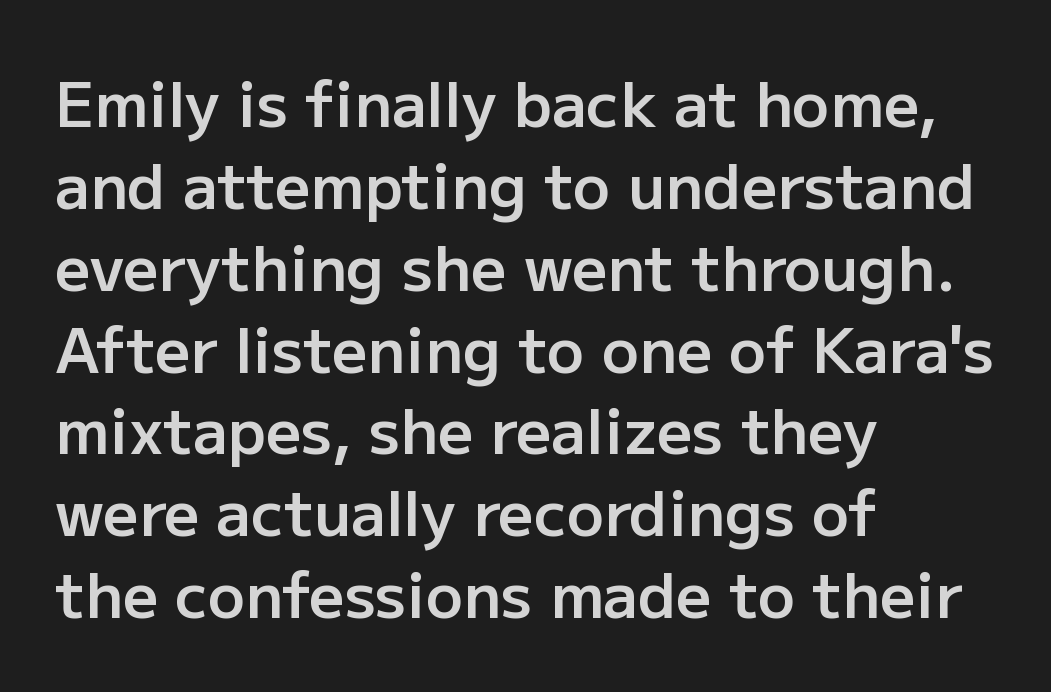
Q: Is the text bold? A: Semi-bold.
Q: Is the text italic (slanted)? A: No, it is upright.
Q: Is the typeface a serif or a sans-serif typeface? A: Sans-serif.
Q: Is the text underlined? A: No.
Q: How is the paragraph aligned? A: Left-aligned.
Q: Is the spacing between letters normal or unusually wide? A: Normal.
Q: Is the spacing between lines tight, normal or loose? A: Normal.
Q: Width (condensed, normal, or wide)? A: Normal.
Q: Stroke contrast? A: Low.
Q: x-height? A: Medium.
Q: Monospaced? A: No.
